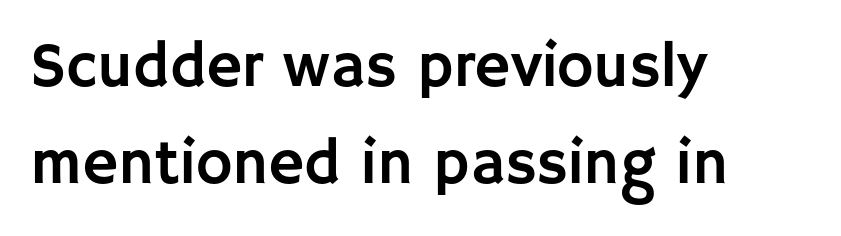
A classic flush-left, rag-right setting is used for this passage. The letters advance in unequal steps, a hallmark of proportional type. It's the straight-up-and-down kind of type. The glyphs in this specimen are sans serif. Leading: standard. Beneath every word, the page is bare.
